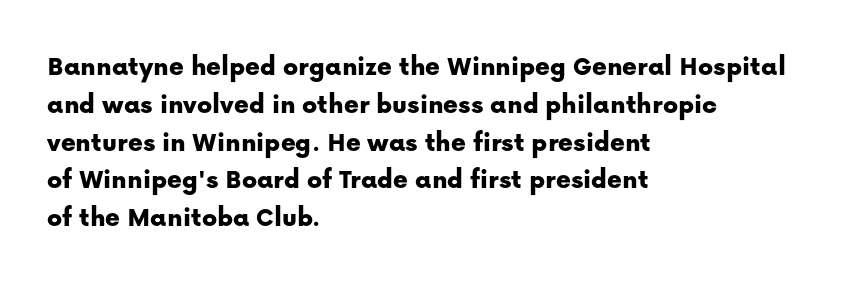
{"serif": "no", "italic": "no", "width": "normal", "stroke_contrast": "low", "x_height": "medium", "monospaced": "no", "underline": "no", "align": "left", "line_spacing": "normal", "line_spacing_ratio": 1.35, "letter_spacing": "normal", "letter_spacing_em": 0.0, "glyph_px": 28}
